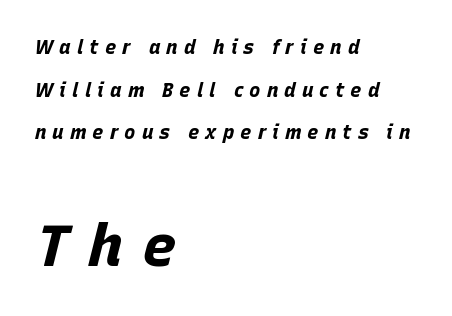
The image shows 58 px bold type, italic (leaning right); set left-aligned, loose line spacing (2.25x), unusually wide letter spacing (+0.32 em), not underlined; the second (bottom) block is 3.05x larger; low stroke contrast and a large x-height.
